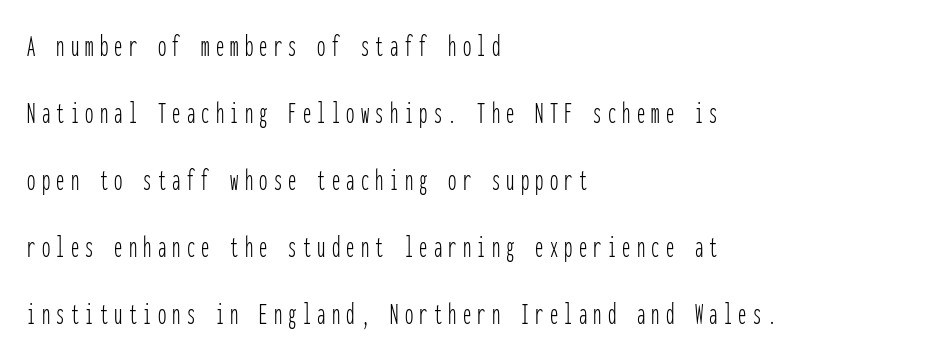
The letters look calm and open, with moderate or lighter stems. These lines are composed in type without serifs. The string is rendered with underlining switched off. A classic flush-left, rag-right setting is used for this passage. Fixed-width glyphs throughout — classic coding-font behaviour.
